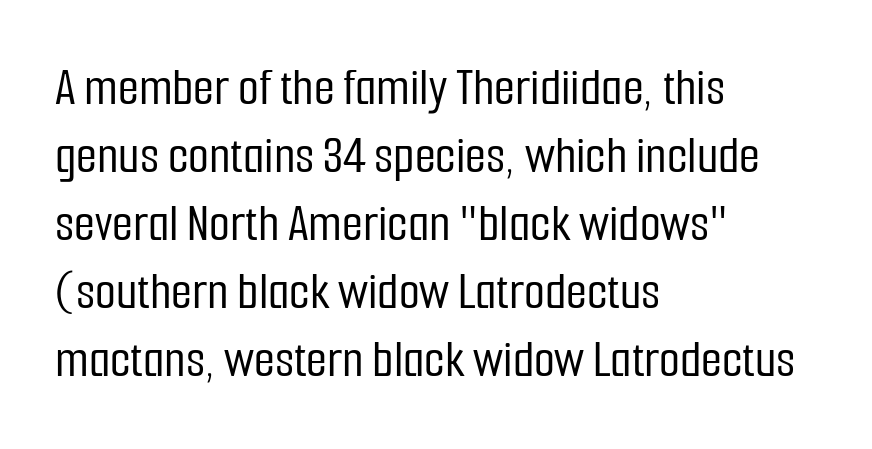
The image shows 54 px condensed sans-serif type, upright; set left-aligned, normal line spacing (1.26x), normal letter spacing, not underlined; low stroke contrast and a medium x-height.
